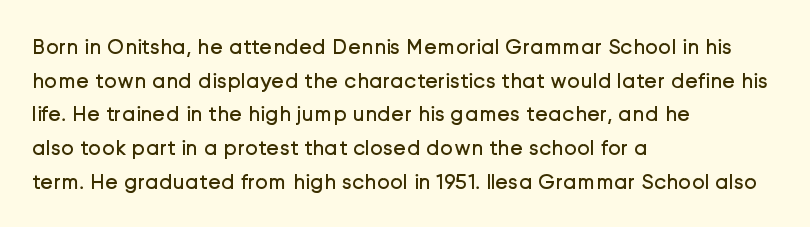
Q: Is the text bold? A: No.
Q: Is the text italic (slanted)? A: No, it is upright.
Q: Is the text underlined? A: No.
Q: How is the paragraph aligned? A: Left-aligned.
Q: Is the spacing between letters normal or unusually wide? A: Normal.
Q: Is the spacing between lines tight, normal or loose? A: Normal.
